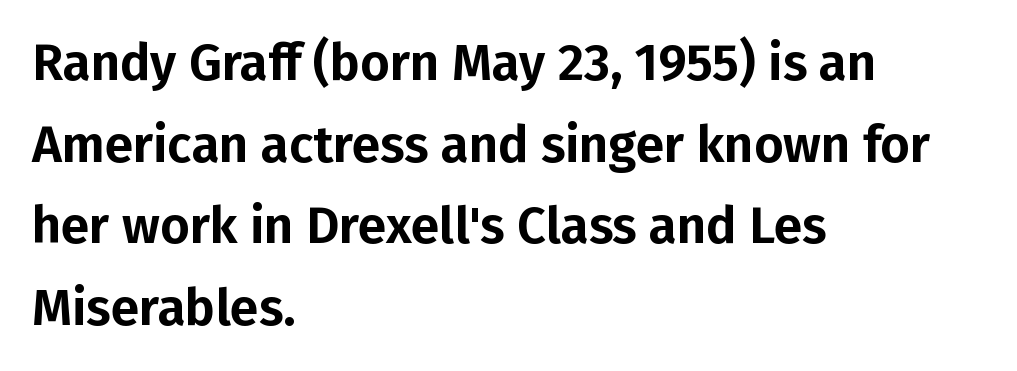
The image shows 51 px sans-serif type, upright; set left-aligned, normal line spacing (1.6x), normal letter spacing, not underlined; low stroke contrast and a medium x-height.
